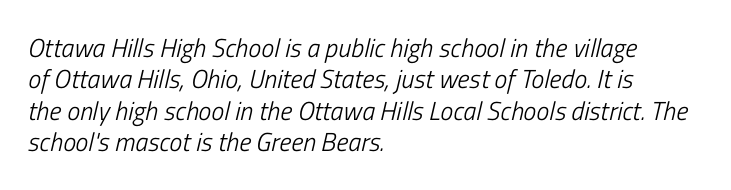
{"italic": "yes", "lean": "right", "slant_degrees": 13, "bold": "no", "underline": "no", "align": "left", "line_spacing_ratio": 1.21, "letter_spacing": "normal", "letter_spacing_em": 0.0, "glyph_px": 26}
